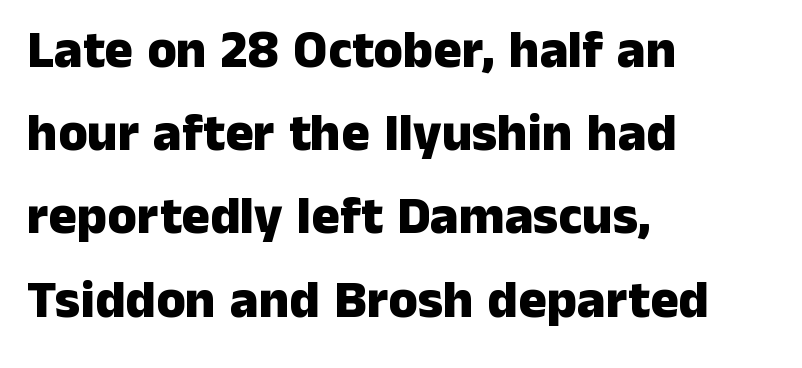
Q: Is the text bold? A: Yes.
Q: Is the text italic (slanted)? A: No, it is upright.
Q: Is the typeface a serif or a sans-serif typeface? A: Sans-serif.
Q: Is the text underlined? A: No.
Q: How is the paragraph aligned? A: Left-aligned.
Q: Is the spacing between letters normal or unusually wide? A: Normal.
Q: Is the spacing between lines tight, normal or loose? A: Normal.
Q: Width (condensed, normal, or wide)? A: Normal.
Q: Stroke contrast? A: Low.
Q: x-height? A: Medium.
Q: Monospaced? A: No.
